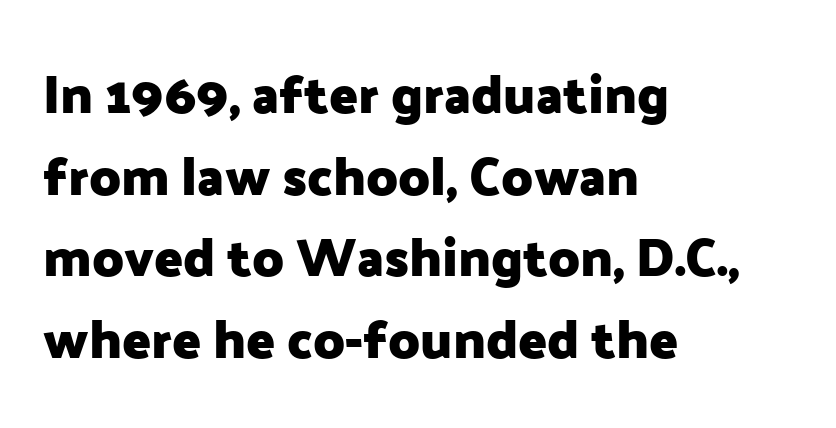
{"serif": "no", "italic": "no", "bold": "yes", "weight": "heavy", "width": "normal", "stroke_contrast": "low", "x_height": "medium", "monospaced": "no", "underline": "no", "align": "left", "line_spacing": "normal", "line_spacing_ratio": 1.54, "letter_spacing": "normal", "letter_spacing_em": 0.0, "glyph_px": 53}
